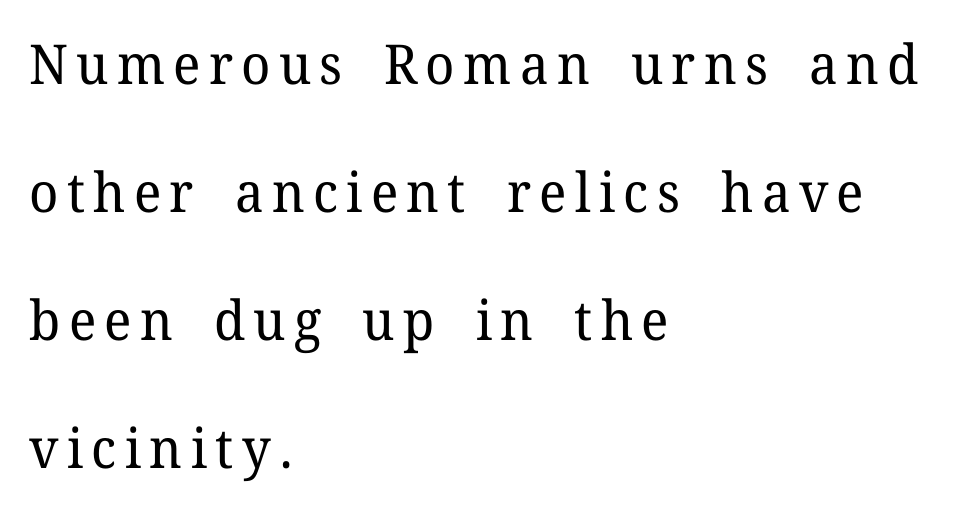
The image shows 55 px regular-weight serif type, upright; set left-aligned, loose line spacing (2.33x), not underlined; low stroke contrast and a medium x-height.
